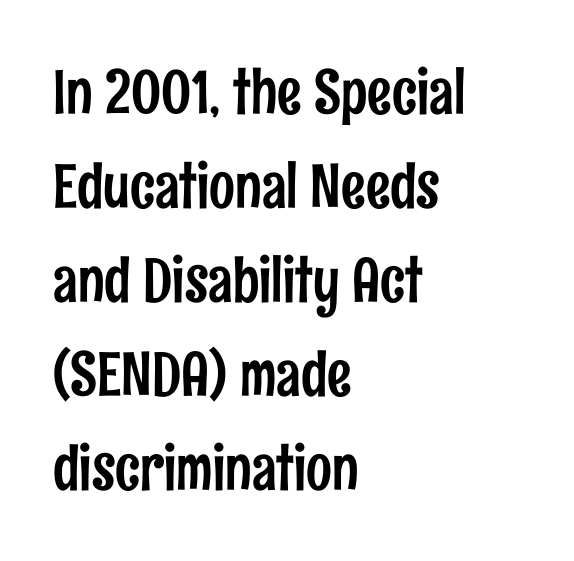
{"serif": "no", "italic": "no", "width": "condensed", "stroke_contrast": "low", "x_height": "medium", "monospaced": "no", "underline": "no", "align": "left", "line_spacing": "normal", "line_spacing_ratio": 1.54, "letter_spacing": "normal", "letter_spacing_em": 0.0, "glyph_px": 61}
